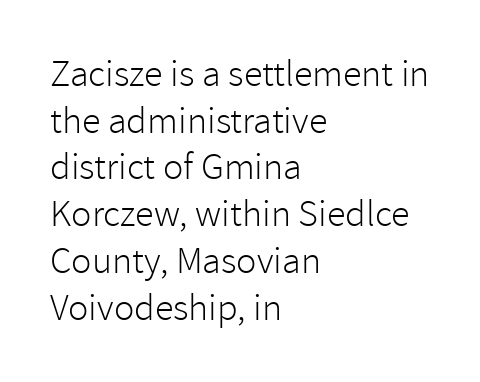
The image shows 38 px light sans-serif type, upright; set left-aligned, line spacing 1.23x, normal letter spacing, not underlined; low stroke contrast and a medium x-height.
